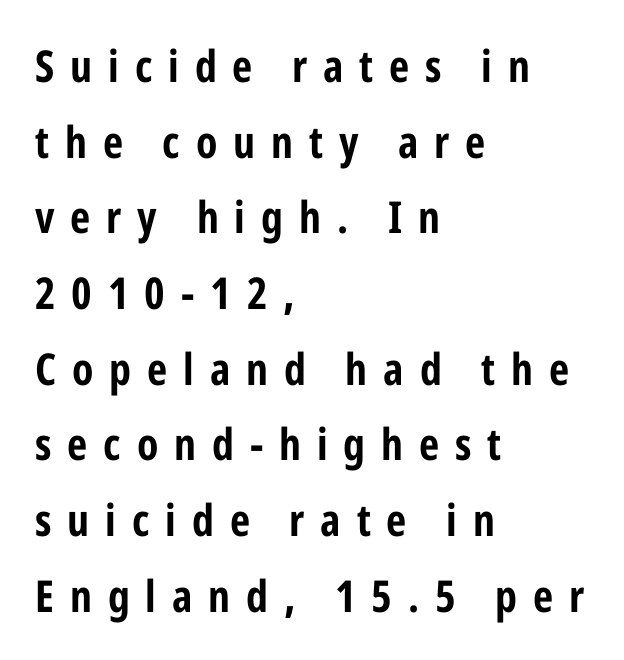
The rendering uses natural spacing where letterforms have individual widths. Caption: multi-line text, flush left, ragged right. The letters carry no serifs — their stems end cleanly without finishing strokes. Underline: absent. Emphasis by weight is at full strength: bold. Between one letter and the next there's a generous, obvious gap.
